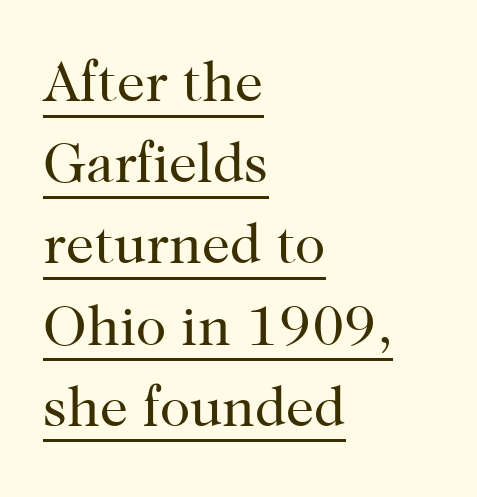
The image shows 56 px regular-weight serif type, upright; set left-aligned, normal line spacing (1.45x), normal letter spacing, underlined; high stroke contrast and a medium x-height.
